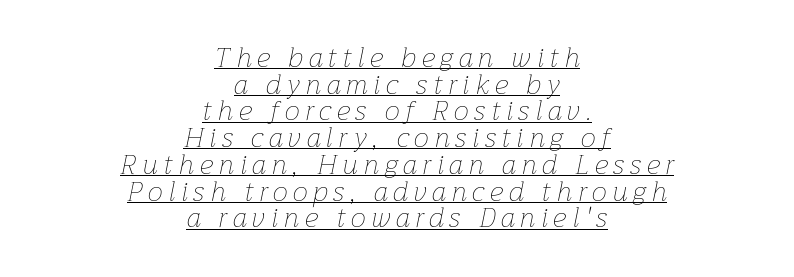
{"italic": "yes", "lean": "right", "slant_degrees": 12, "bold": "no", "underline": "yes", "align": "center", "line_spacing": "tight", "line_spacing_ratio": 0.99, "letter_spacing": "wide", "letter_spacing_em": 0.22, "glyph_px": 27}
